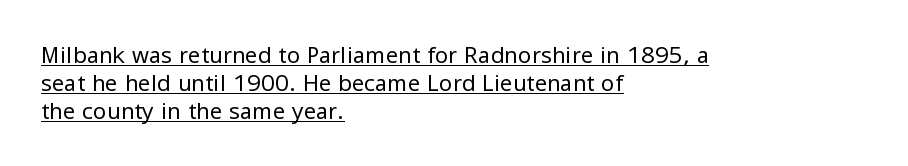
Weight class: somewhere from thin through regular. Horizontal bands of white between lines are of average thickness. Nope, not italic — everything's standing straight. Glance below the letters and you will spot a drawn line. Observe the ordinary spacing: letters are neighbours, not strangers. Is the block centered? No — it sits flush against the left margin.
